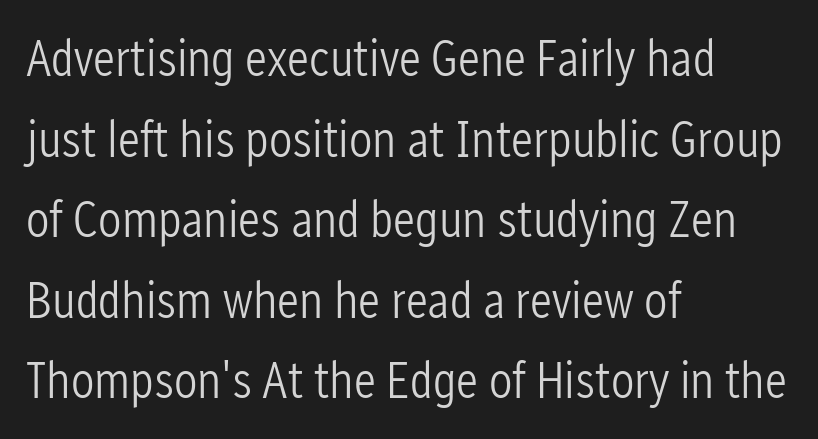
Q: Is the text bold? A: No.
Q: Is the text italic (slanted)? A: No, it is upright.
Q: Is the typeface a serif or a sans-serif typeface? A: Sans-serif.
Q: Is the text underlined? A: No.
Q: How is the paragraph aligned? A: Left-aligned.
Q: Is the spacing between letters normal or unusually wide? A: Normal.
Q: Is the spacing between lines tight, normal or loose? A: Normal.
Q: Width (condensed, normal, or wide)? A: Condensed.
Q: Stroke contrast? A: Low.
Q: x-height? A: Medium.
Q: Monospaced? A: No.
